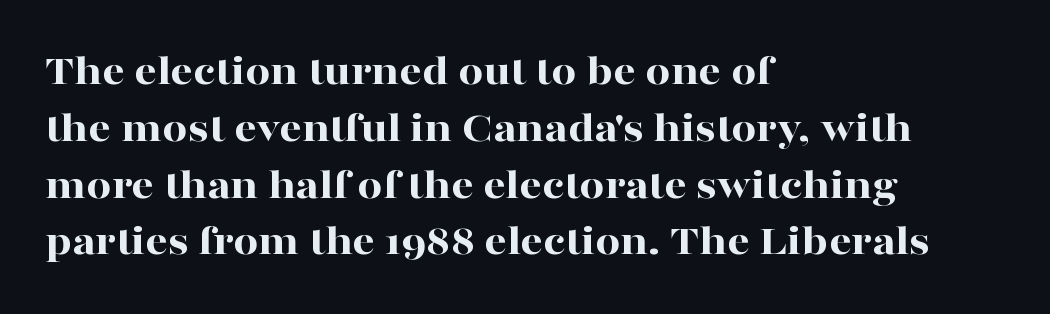
The image shows 44 px bold, wide serif type, upright; set left-aligned, normal line spacing (1.29x), normal letter spacing, not underlined; high stroke contrast and a medium x-height.
